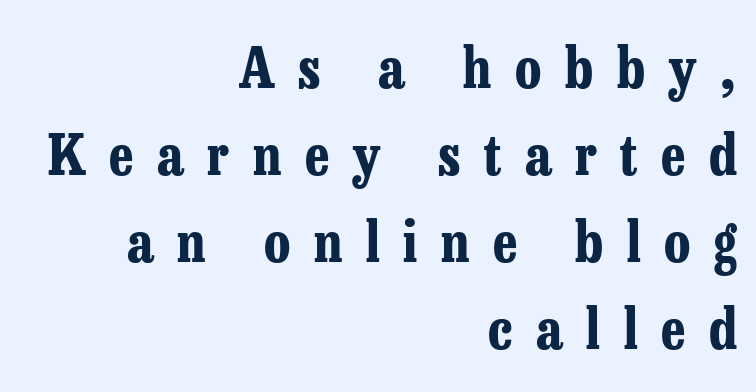
The string is rendered with underlining switched off. The designer went with a serif here, giving each stem small feet. Heavy-handed strokes throughout: this text is bold. Is the letter spacing exaggerated? Yes — the characters are pushed far apart. Think of a printed novel: that variable character pitch is what you see here.
